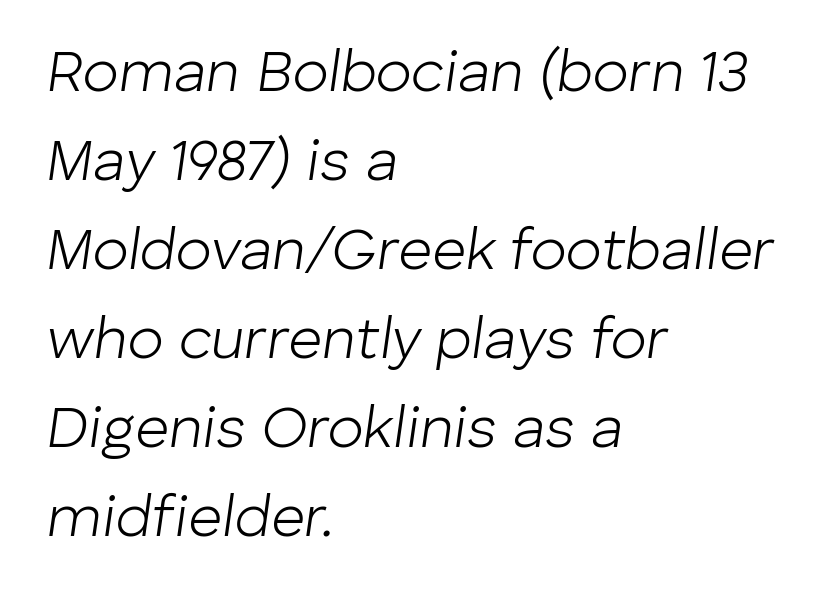
{"italic": "yes", "lean": "right", "slant_degrees": 8, "bold": "no", "weight": "light", "width": "normal", "stroke_contrast": "low", "x_height": "medium", "monospaced": "no", "underline": "no", "align": "left", "line_spacing": "normal", "line_spacing_ratio": 1.51, "letter_spacing": "normal", "letter_spacing_em": 0.0, "glyph_px": 59}
